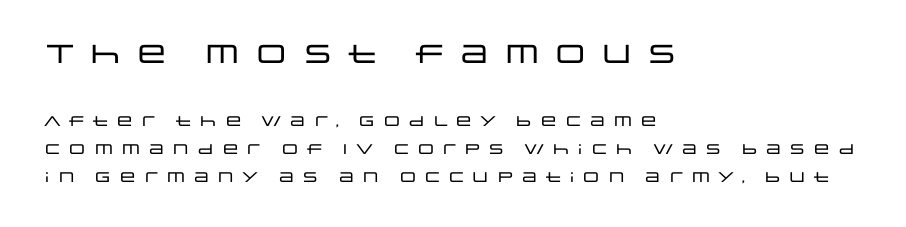
Q: Is the text italic (slanted)? A: No, it is upright.
Q: Is the text underlined? A: No.
Q: How is the paragraph aligned? A: Left-aligned.
Q: Is the spacing between letters normal or unusually wide? A: Unusually wide.
Q: Is the spacing between lines tight, normal or loose? A: Loose.
Q: Which block of text is set in a larger size, the first (top) or the second (bottom)? A: The first (top) one.
